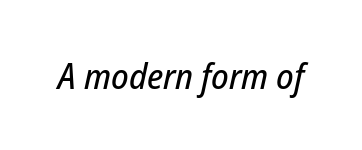
The image shows 36 px condensed type, italic (leaning right); set normal letter spacing, not underlined; low stroke contrast and a medium x-height.
